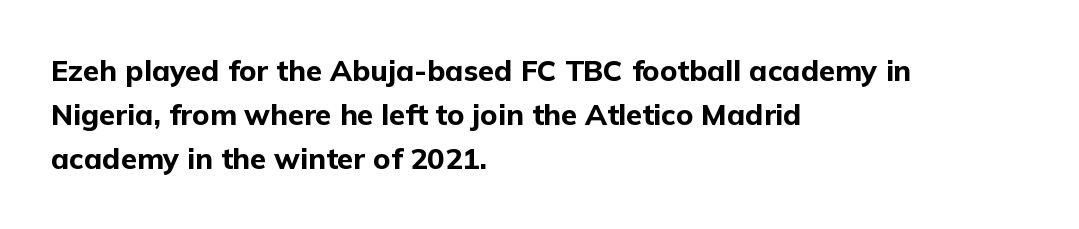
The image shows 29 px bold sans-serif type, upright; set left-aligned, normal line spacing (1.52x), normal letter spacing, not underlined; low stroke contrast and a medium x-height.
